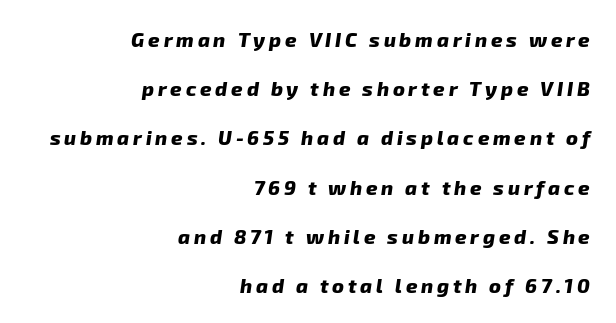
This block would shrink considerably if given ordinary leading; it's expanded now. Horizontally, the lines are justified to the trailing edge only. Unmarked baselines from the first word to the last. The letters are bold, with thick, heavy strokes.
